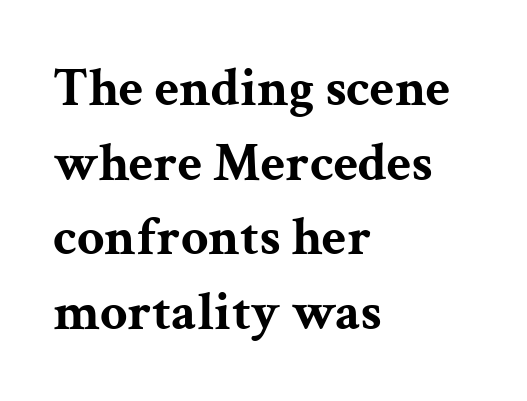
Q: Is the text bold? A: Yes.
Q: Is the text italic (slanted)? A: No, it is upright.
Q: Is the typeface a serif or a sans-serif typeface? A: Serif.
Q: Is the text underlined? A: No.
Q: How is the paragraph aligned? A: Left-aligned.
Q: Is the spacing between letters normal or unusually wide? A: Normal.
Q: Is the spacing between lines tight, normal or loose? A: Normal.
Q: Width (condensed, normal, or wide)? A: Wide.
Q: Stroke contrast? A: Medium.
Q: x-height? A: Medium.
Q: Monospaced? A: No.
